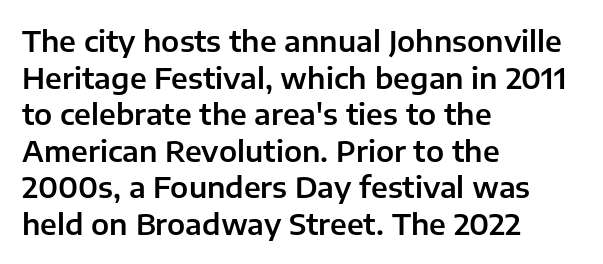
Q: Is the text italic (slanted)? A: No, it is upright.
Q: Is the typeface a serif or a sans-serif typeface? A: Sans-serif.
Q: Is the text underlined? A: No.
Q: How is the paragraph aligned? A: Left-aligned.
Q: Is the spacing between letters normal or unusually wide? A: Normal.
Q: Is the spacing between lines tight, normal or loose? A: Normal.
Q: Width (condensed, normal, or wide)? A: Normal.
Q: Stroke contrast? A: Low.
Q: x-height? A: Medium.
Q: Monospaced? A: No.
